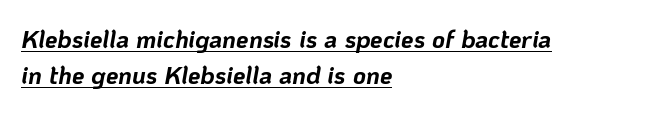
Q: Is the text bold? A: Yes.
Q: Is the text italic (slanted)? A: Yes, it leans right by about 10 degrees.
Q: Is the text underlined? A: Yes.
Q: How is the paragraph aligned? A: Left-aligned.
Q: Is the spacing between letters normal or unusually wide? A: Normal.
Q: Is the spacing between lines tight, normal or loose? A: Normal.
